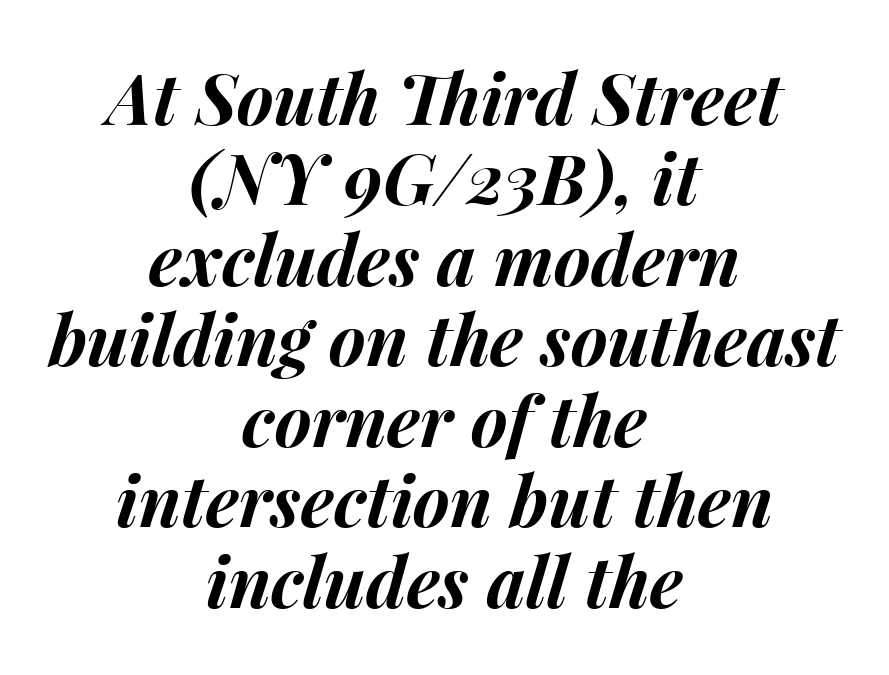
The image shows 70 px bold type, italic (leaning right); set centered, tight line spacing (1.15x), normal letter spacing, not underlined; medium stroke contrast and a medium x-height.
